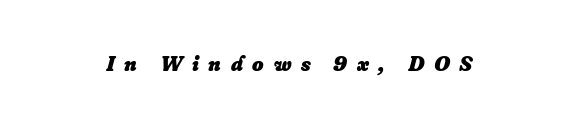
The image shows 22 px bold type, italic (leaning right); set unusually wide letter spacing (+0.44 em), not underlined.
